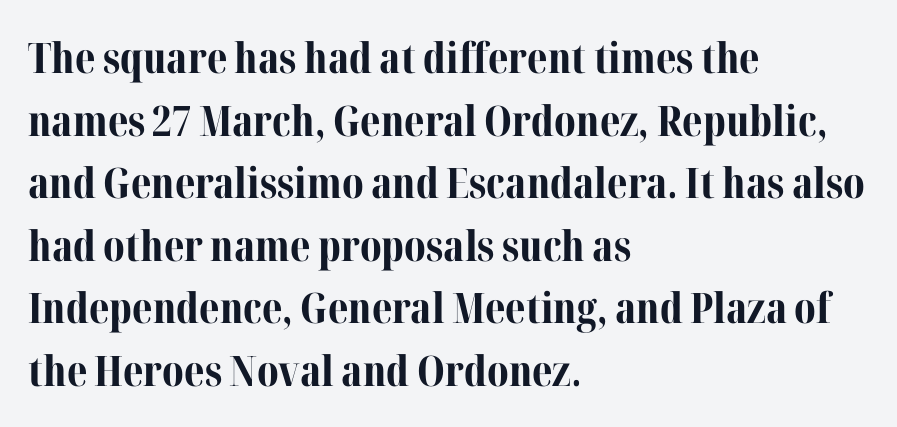
The image shows 42 px bold serif type, upright; set left-aligned, normal line spacing (1.49x), normal letter spacing, not underlined; medium stroke contrast and a medium x-height.
